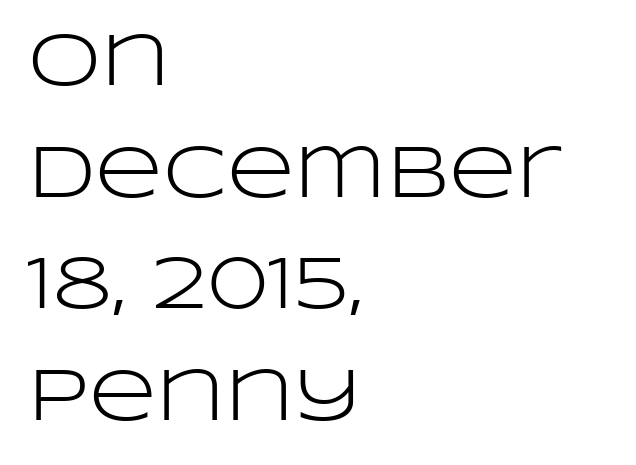
{"serif": "no", "italic": "no", "bold": "no", "weight": "light", "width": "wide", "stroke_contrast": "low", "x_height": "large", "monospaced": "no", "underline": "no", "align": "left", "line_spacing": "normal", "line_spacing_ratio": 1.51, "letter_spacing": "normal", "letter_spacing_em": 0.0, "glyph_px": 74}
